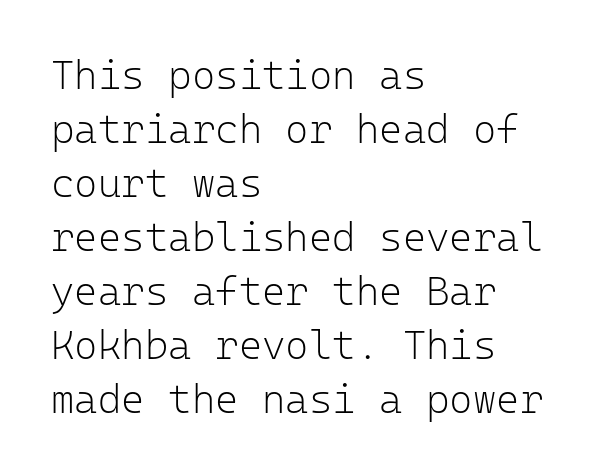
The image shows 40 px light sans-serif type, upright, monospaced; set left-aligned, normal line spacing (1.35x), normal letter spacing, not underlined; low stroke contrast and a medium x-height.
